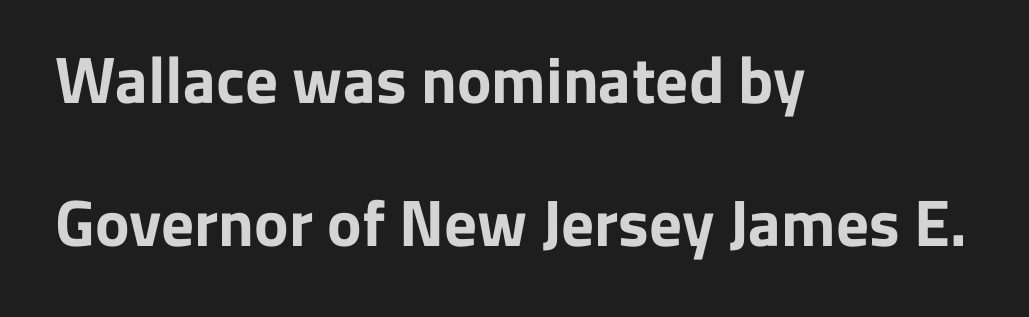
Q: Is the text bold? A: Yes.
Q: Is the text italic (slanted)? A: No, it is upright.
Q: Is the typeface a serif or a sans-serif typeface? A: Sans-serif.
Q: Is the text underlined? A: No.
Q: How is the paragraph aligned? A: Left-aligned.
Q: Is the spacing between letters normal or unusually wide? A: Normal.
Q: Is the spacing between lines tight, normal or loose? A: Loose.
Q: Width (condensed, normal, or wide)? A: Normal.
Q: Stroke contrast? A: Low.
Q: x-height? A: Medium.
Q: Monospaced? A: No.
